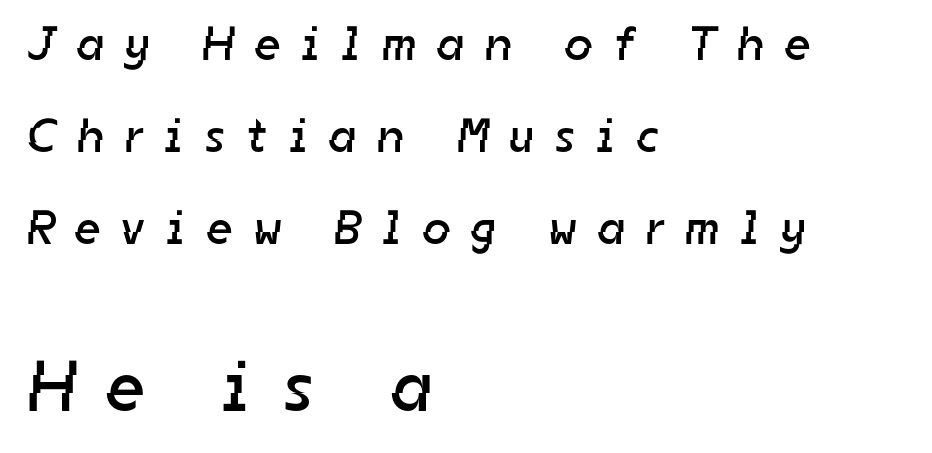
Each word looks stretched out because of the extra space between its letters. This layout puts the modest block above and the oversized block below. Note the varied advance widths — an 'i' is clearly narrower than an 'm'. The weight would be labelled regular, book, light, or lighter still.
